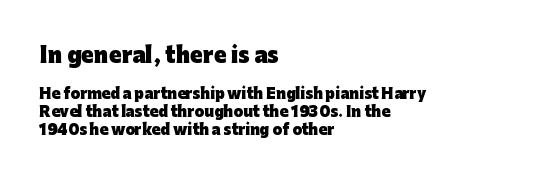
{"italic": "no", "bold": "yes", "underline": "no", "align": "left", "line_spacing": "normal", "line_spacing_ratio": 1.28, "letter_spacing": "normal", "letter_spacing_em": 0.0, "larger_block": "first", "size_ratio": 1.5, "glyph_px": 21}
